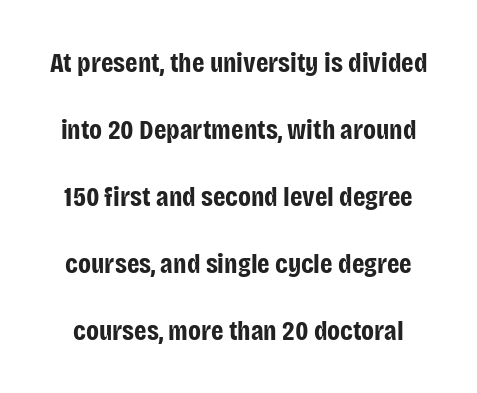
Vertically, the passage feels expansive, rows floating well apart. Nothing unusual about the tracking: characters are spaced as the font intends. The face used here is a sans, in the tradition of grotesques and geometrics. Posture: vertical. Descenders hang freely into open space. You could not count columns in this text — the font is proportionally spaced.
